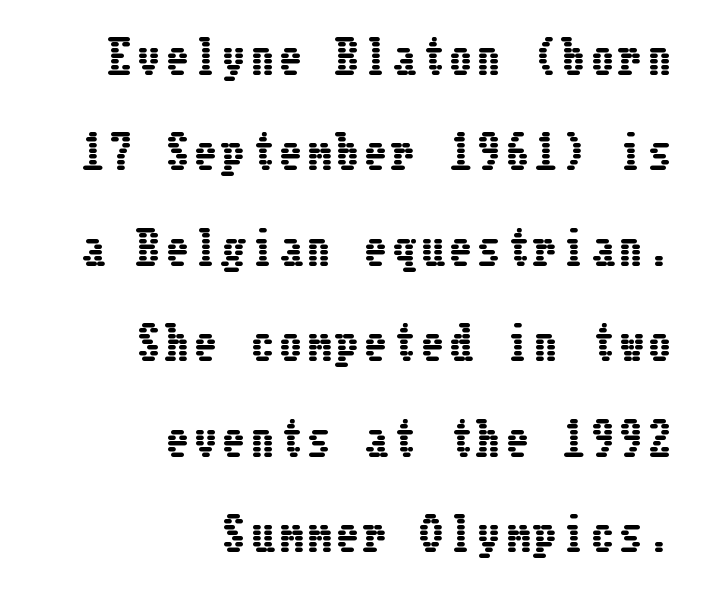
Q: Is the text italic (slanted)? A: No, it is upright.
Q: Is the text underlined? A: No.
Q: How is the paragraph aligned? A: Right-aligned.
Q: Is the spacing between lines tight, normal or loose? A: Loose.
Q: Width (condensed, normal, or wide)? A: Condensed.
Q: Stroke contrast? A: Low.
Q: x-height? A: Medium.
